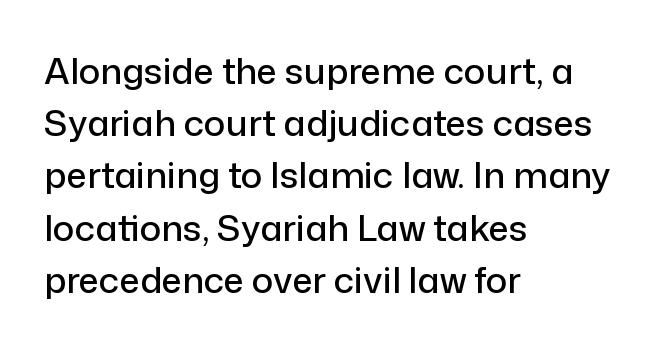
The image shows 36 px sans-serif type, upright; set left-aligned, normal line spacing (1.45x), normal letter spacing, not underlined; low stroke contrast and a medium x-height.
